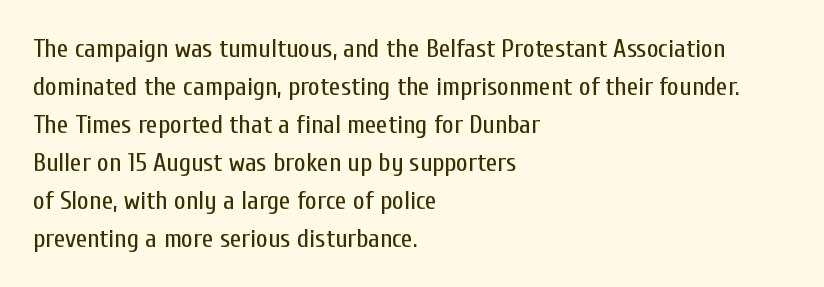
Q: Is the text bold? A: No.
Q: Is the text italic (slanted)? A: No, it is upright.
Q: Is the text underlined? A: No.
Q: How is the paragraph aligned? A: Left-aligned.
Q: Is the spacing between letters normal or unusually wide? A: Normal.
Q: Is the spacing between lines tight, normal or loose? A: Normal.
